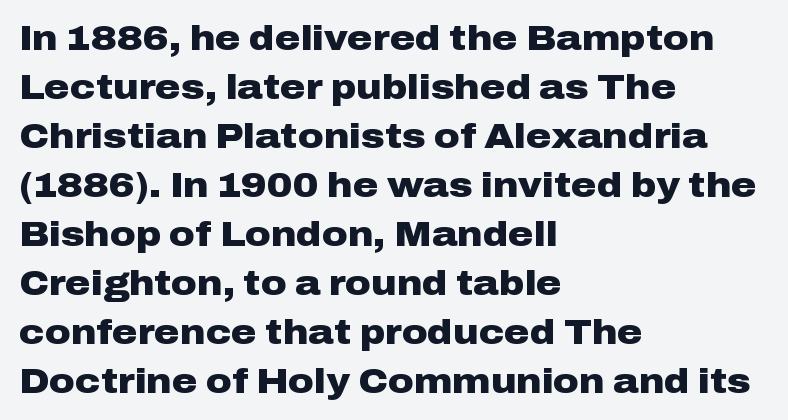
Q: Is the text bold? A: Yes.
Q: Is the text italic (slanted)? A: No, it is upright.
Q: Is the typeface a serif or a sans-serif typeface? A: Sans-serif.
Q: Is the text underlined? A: No.
Q: How is the paragraph aligned? A: Left-aligned.
Q: Is the spacing between letters normal or unusually wide? A: Normal.
Q: Is the spacing between lines tight, normal or loose? A: Normal.
Q: Width (condensed, normal, or wide)? A: Wide.
Q: Stroke contrast? A: Low.
Q: x-height? A: Medium.
Q: Monospaced? A: No.
